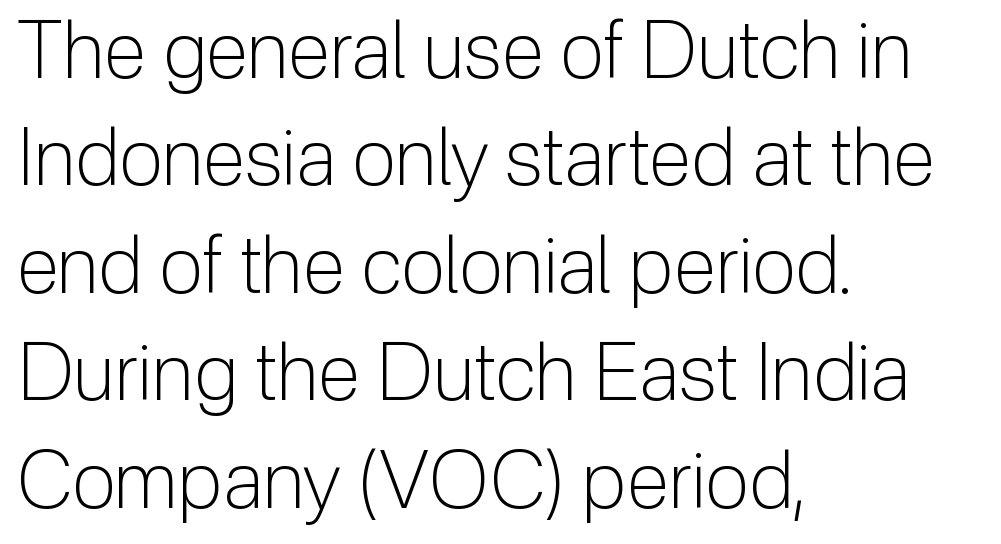
The image shows 79 px light sans-serif type, upright; set left-aligned, normal line spacing (1.36x), normal letter spacing, not underlined; low stroke contrast and a medium x-height.
